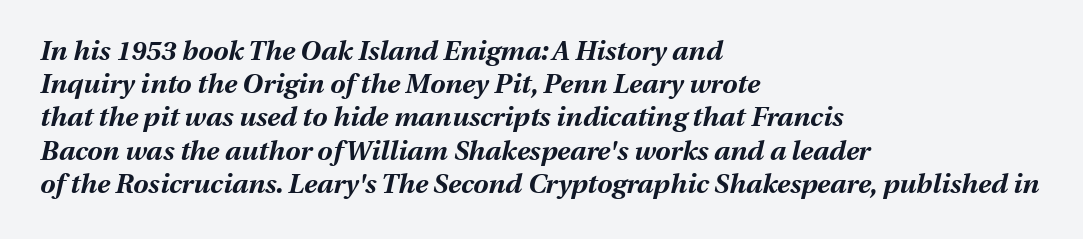
{"italic": "yes", "lean": "right", "slant_degrees": 13, "bold": "yes", "underline": "no", "align": "left", "line_spacing_ratio": 1.23, "letter_spacing": "normal", "letter_spacing_em": 0.0, "glyph_px": 27}
